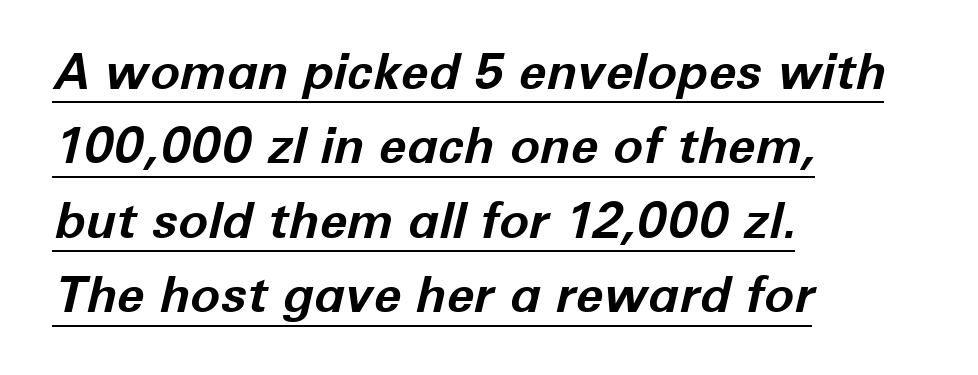
{"italic": "yes", "lean": "right", "slant_degrees": 12, "bold": "yes", "weight": "bold", "width": "normal", "stroke_contrast": "low", "x_height": "medium", "monospaced": "no", "underline": "yes", "align": "left", "line_spacing": "normal", "line_spacing_ratio": 1.49, "letter_spacing": "normal", "letter_spacing_em": 0.0, "glyph_px": 50}
